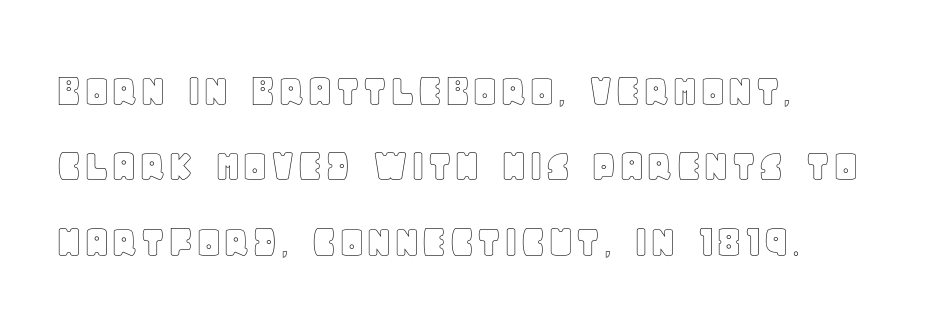
The image shows 48 px text type, upright; set left-aligned, normal line spacing (1.57x), normal letter spacing, not underlined; a large x-height.
